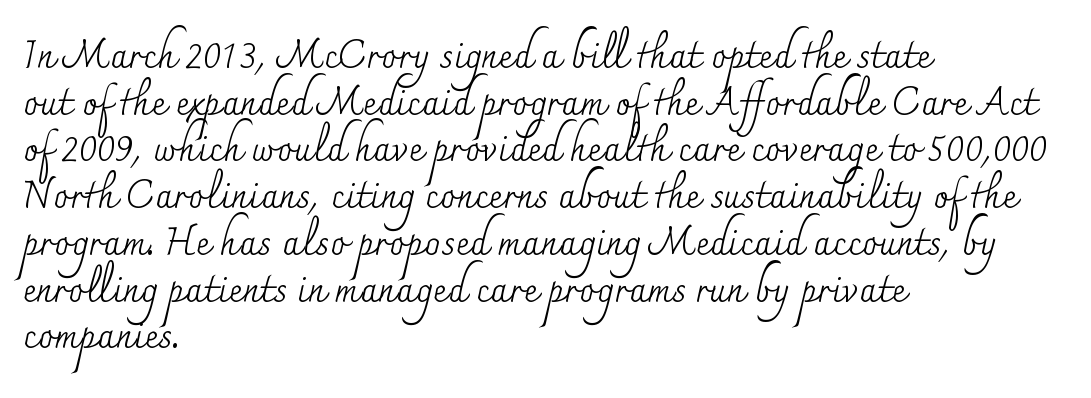
These lines are rendered in a variable-pitch font. The tracking reads as untouched default to a designer's eye. Little horizontal feet cap the strokes, marking this as serif type. The strokes are not fattened; the text isn't bold.
